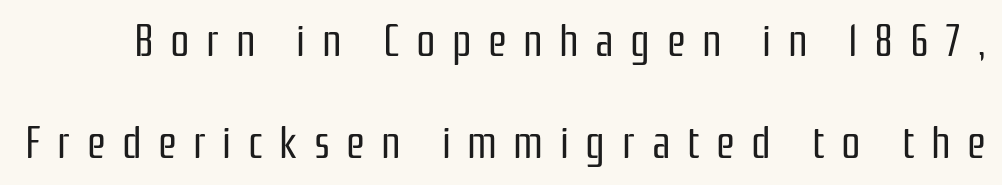
Q: Is the text bold? A: No.
Q: Is the text italic (slanted)? A: No, it is upright.
Q: Is the typeface a serif or a sans-serif typeface? A: Sans-serif.
Q: Is the text underlined? A: No.
Q: Is the spacing between letters normal or unusually wide? A: Unusually wide.
Q: Is the spacing between lines tight, normal or loose? A: Loose.
Q: Width (condensed, normal, or wide)? A: Condensed.
Q: Stroke contrast? A: Low.
Q: x-height? A: Medium.
Q: Monospaced? A: No.
